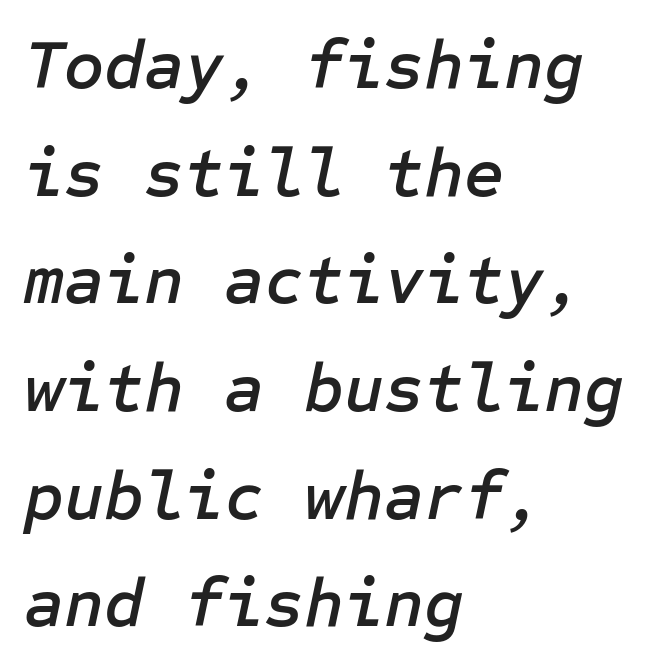
{"italic": "yes", "lean": "right", "slant_degrees": 12, "width": "normal", "stroke_contrast": "low", "x_height": "medium", "underline": "no", "align": "left", "line_spacing": "normal", "line_spacing_ratio": 1.56, "letter_spacing": "normal", "letter_spacing_em": 0.0, "glyph_px": 69}
